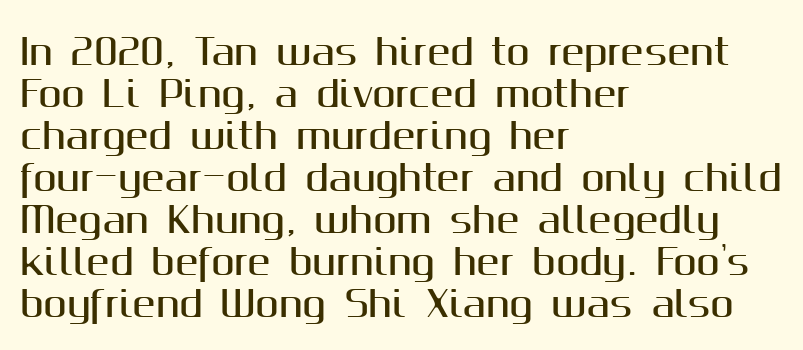
{"serif": "no", "italic": "no", "width": "normal", "stroke_contrast": "medium", "x_height": "medium", "monospaced": "no", "underline": "no", "align": "left", "line_spacing_ratio": 1.2, "letter_spacing": "normal", "letter_spacing_em": 0.0, "glyph_px": 35}
